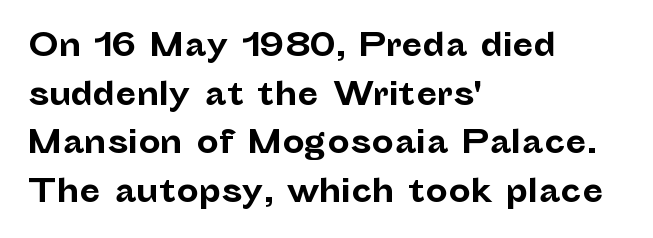
The image shows 31 px bold sans-serif type, upright; set left-aligned, normal line spacing (1.57x), normal letter spacing, not underlined; low stroke contrast and a medium x-height.
